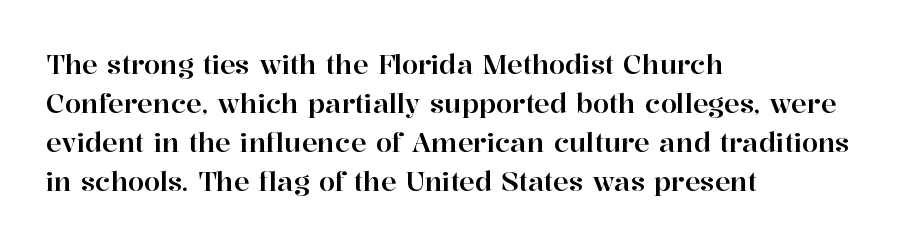
{"italic": "no", "underline": "no", "align": "left", "line_spacing": "normal", "line_spacing_ratio": 1.5, "letter_spacing": "normal", "letter_spacing_em": 0.0, "glyph_px": 26}
